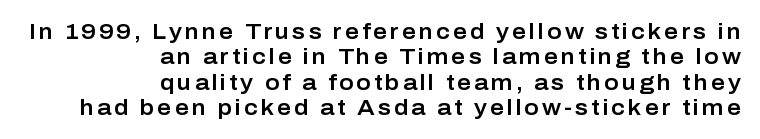
The image shows 22 px text type, upright; set right-aligned, tight line spacing (1.15x), not underlined.
